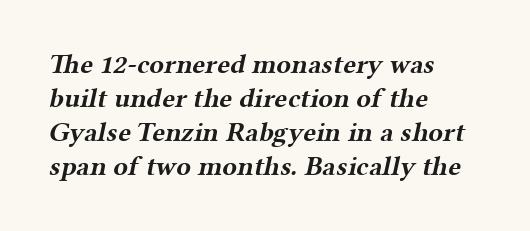
The gap between lines stays unmarked. Is the block centered? No — it sits flush against the left margin. Between one letter and the next there's only the usual sliver of space. The passage shown stacks its lines at a standard gap.
